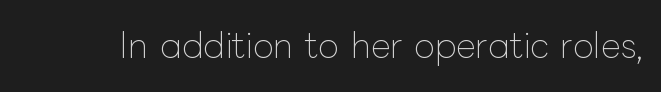
Q: Is the text bold? A: No.
Q: Is the text italic (slanted)? A: No, it is upright.
Q: Is the text underlined? A: No.
Q: Is the spacing between letters normal or unusually wide? A: Normal.
Q: Width (condensed, normal, or wide)? A: Normal.
Q: Stroke contrast? A: Low.
Q: x-height? A: Medium.
Q: Monospaced? A: No.
